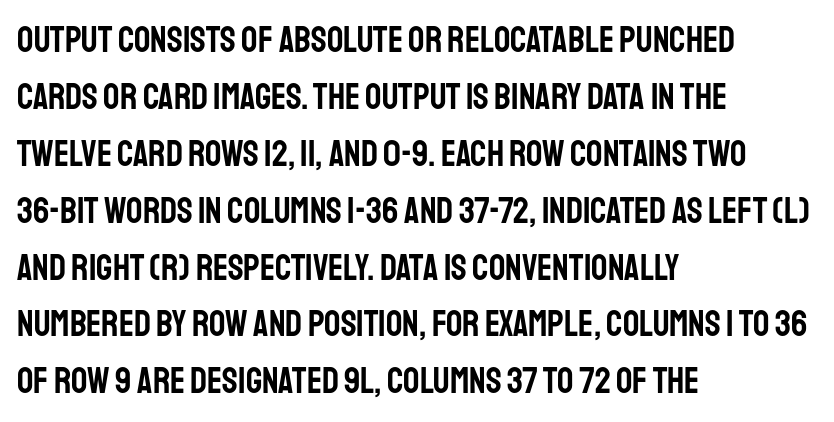
Q: Is the text italic (slanted)? A: No, it is upright.
Q: Is the typeface a serif or a sans-serif typeface? A: Sans-serif.
Q: Is the text underlined? A: No.
Q: How is the paragraph aligned? A: Left-aligned.
Q: Is the spacing between letters normal or unusually wide? A: Normal.
Q: Is the spacing between lines tight, normal or loose? A: Normal.
Q: Width (condensed, normal, or wide)? A: Condensed.
Q: Stroke contrast? A: Low.
Q: x-height? A: Large.
Q: Monospaced? A: No.
